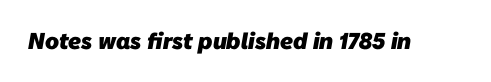
Q: Is the text bold? A: Yes.
Q: Is the text underlined? A: No.
Q: Is the spacing between letters normal or unusually wide? A: Normal.
